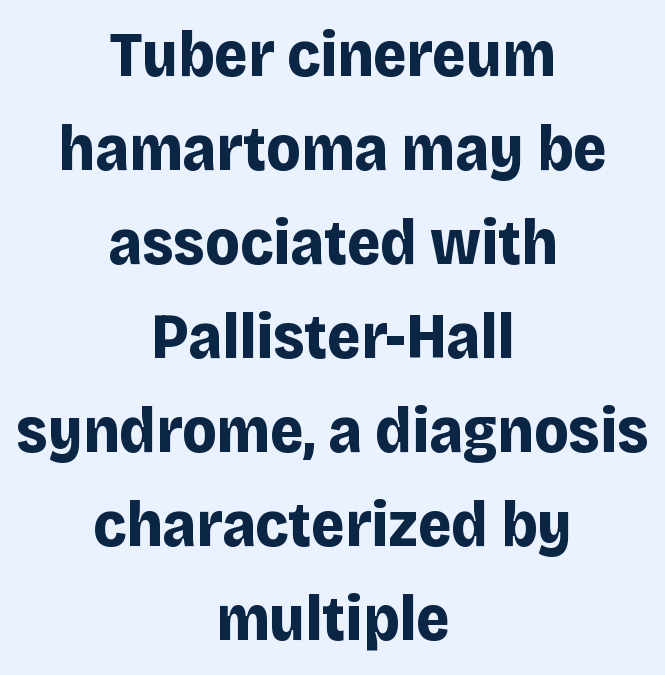
{"serif": "no", "italic": "no", "bold": "yes", "weight": "bold", "width": "normal", "stroke_contrast": "low", "x_height": "large", "monospaced": "no", "underline": "no", "align": "center", "line_spacing": "normal", "line_spacing_ratio": 1.47, "letter_spacing": "normal", "letter_spacing_em": 0.0, "glyph_px": 64}
